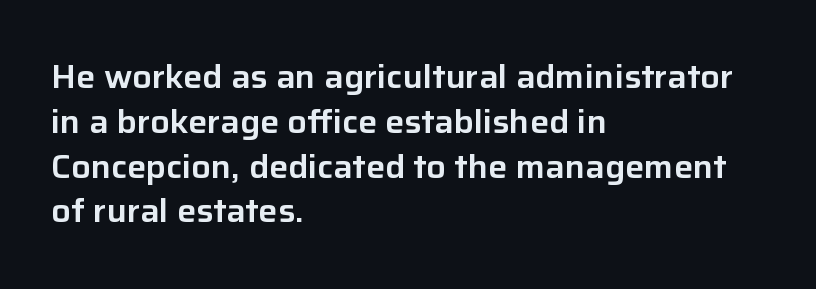
Proportional: the letters do not fall into vertical columns. Compared with typical paragraphs, the rows here are spaced about the same. The letters stand upright; this is a roman face. Notice how the passage keeps a crisp vertical edge on the left only. Inter-character spacing is left at the font's built-in metrics. The rendering shows plain stroke endings on the letterforms — a sans-serif design.
